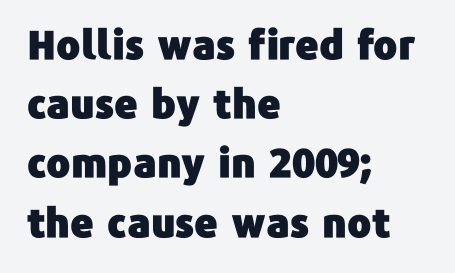
Q: Is the text italic (slanted)? A: No, it is upright.
Q: Is the typeface a serif or a sans-serif typeface? A: Sans-serif.
Q: Is the text underlined? A: No.
Q: How is the paragraph aligned? A: Left-aligned.
Q: Is the spacing between letters normal or unusually wide? A: Normal.
Q: Is the spacing between lines tight, normal or loose? A: Normal.
Q: Width (condensed, normal, or wide)? A: Normal.
Q: Stroke contrast? A: Low.
Q: x-height? A: Medium.
Q: Monospaced? A: No.
